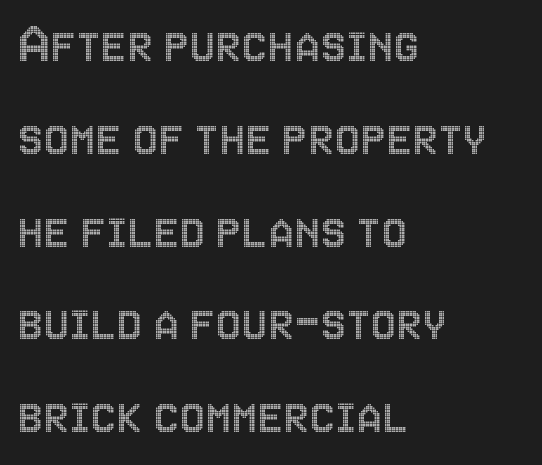
The specimen omits any rule beneath the text block's lines. Characters remain perfectly vertical along every line. Layout note: lines flush left. Baseline-to-baseline distance is the conventional proportion of letter height. The letterforms sit shoulder to shoulder at normal distance. This sample has the flowing, uneven cadence of proportional lettering.
